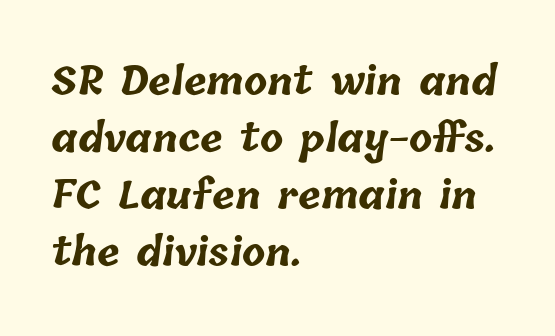
Has an underline been added? It has not. The letters sit at their default tracking, neither squeezed nor spread. The lines in this sample share a left origin and differ only in where they stop. The strokes are fattened all the way to bold.
